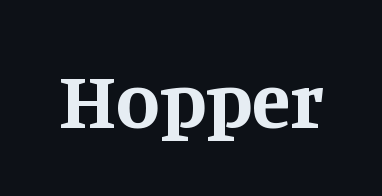
Q: Is the text bold? A: Yes.
Q: Is the text italic (slanted)? A: No, it is upright.
Q: Is the typeface a serif or a sans-serif typeface? A: Serif.
Q: Is the text underlined? A: No.
Q: Is the spacing between letters normal or unusually wide? A: Normal.
Q: Width (condensed, normal, or wide)? A: Normal.
Q: Stroke contrast? A: Medium.
Q: x-height? A: Large.
Q: Monospaced? A: No.
